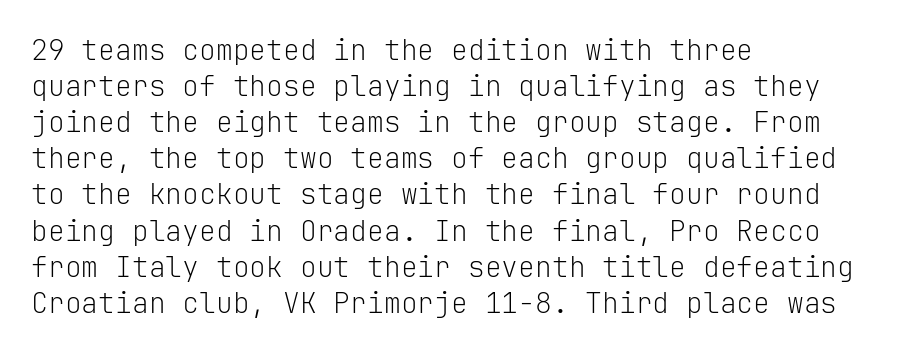
Q: Is the text bold? A: No.
Q: Is the text italic (slanted)? A: No, it is upright.
Q: Is the typeface a serif or a sans-serif typeface? A: Sans-serif.
Q: Is the text underlined? A: No.
Q: How is the paragraph aligned? A: Left-aligned.
Q: Is the spacing between letters normal or unusually wide? A: Normal.
Q: Is the spacing between lines tight, normal or loose? A: Normal.
Q: Width (condensed, normal, or wide)? A: Normal.
Q: Stroke contrast? A: Low.
Q: x-height? A: Medium.
Q: Monospaced? A: Yes.
